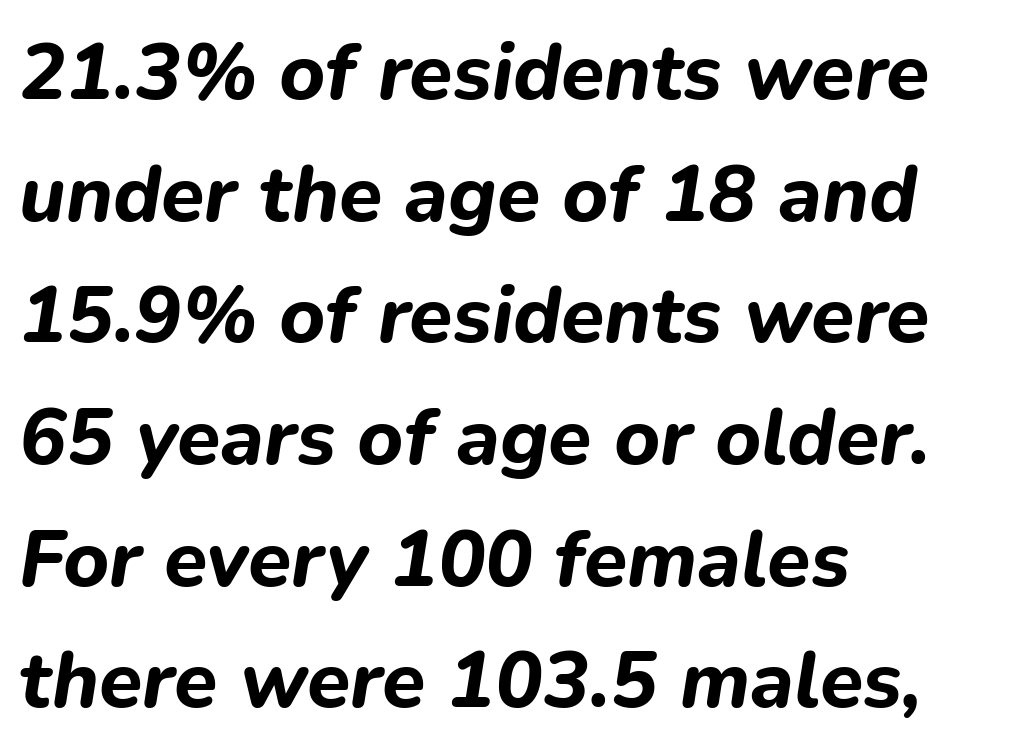
Honestly, there is no underline to notice here at all. The font's italic variant was chosen for this text. Horizontal bands of white between lines are of average thickness. Spacing verdict: proportional, widths tailored to each character.
